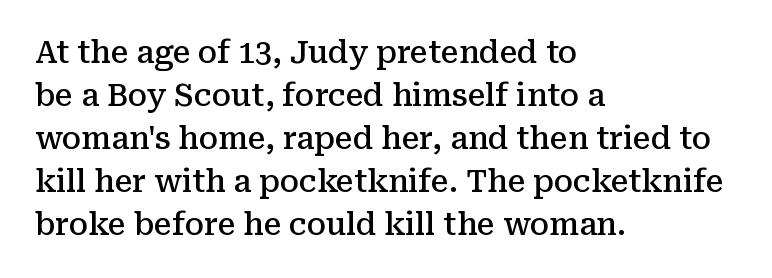
The image shows 30 px semibold serif type, upright; set left-aligned, normal line spacing (1.43x), normal letter spacing, not underlined; medium stroke contrast and a medium x-height.
